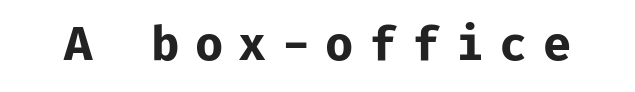
{"serif": "no", "italic": "no", "bold": "yes", "weight": "bold", "width": "normal", "stroke_contrast": "low", "x_height": "medium", "monospaced": "yes", "underline": "no", "letter_spacing": "wide", "letter_spacing_em": 0.33, "glyph_px": 46}
